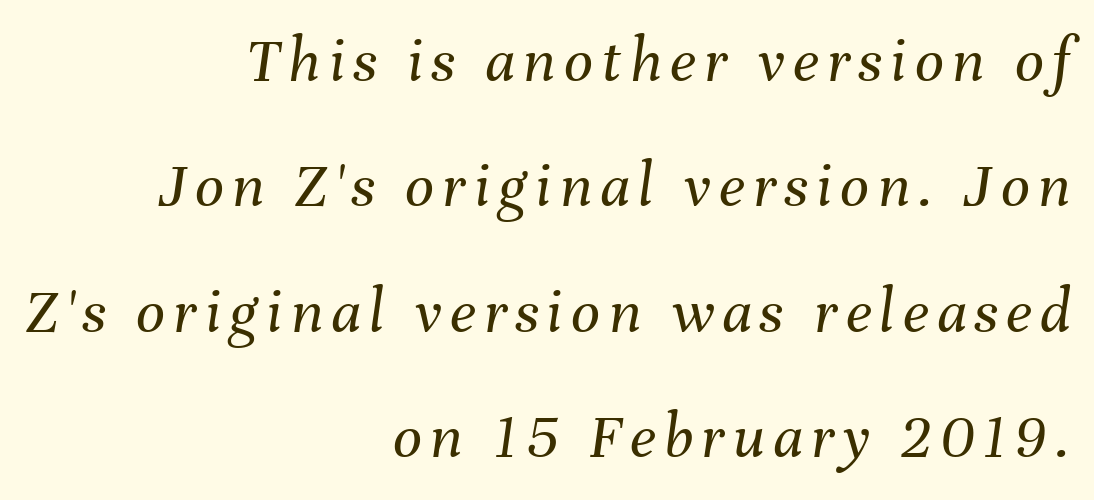
The image shows 64 px regular-weight type, italic (leaning right); set right-aligned, loose line spacing (1.96x), not underlined; medium stroke contrast and a medium x-height.
